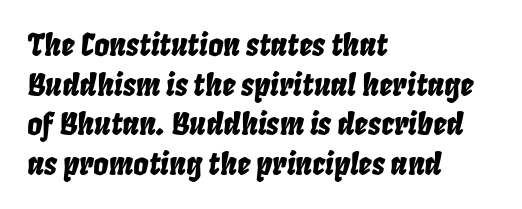
{"italic": "yes", "lean": "right", "slant_degrees": 8, "width": "condensed", "stroke_contrast": "low", "x_height": "large", "monospaced": "no", "underline": "no", "align": "left", "line_spacing": "normal", "line_spacing_ratio": 1.32, "letter_spacing": "normal", "letter_spacing_em": 0.0, "glyph_px": 30}
